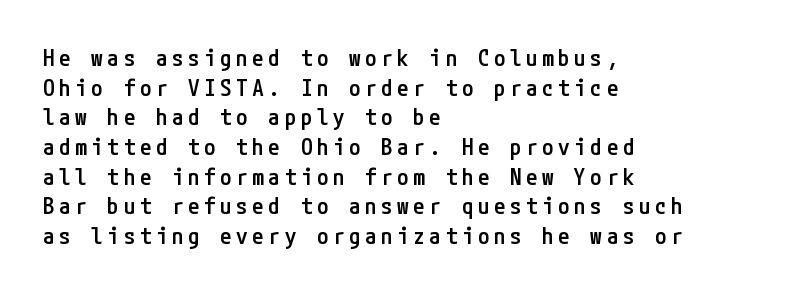
Q: Is the text bold? A: Semi-bold.
Q: Is the text italic (slanted)? A: No, it is upright.
Q: Is the text underlined? A: No.
Q: How is the paragraph aligned? A: Left-aligned.
Q: Is the spacing between letters normal or unusually wide? A: Unusually wide.
Q: Is the spacing between lines tight, normal or loose? A: Normal.
